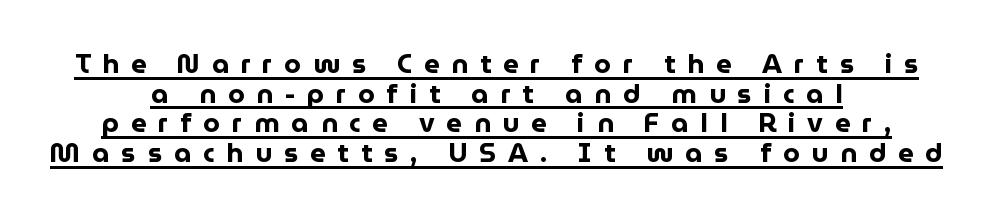
{"italic": "no", "bold": "yes", "underline": "yes", "align": "center", "line_spacing": "tight", "line_spacing_ratio": 1.1, "letter_spacing": "wide", "letter_spacing_em": 0.44, "glyph_px": 27}
